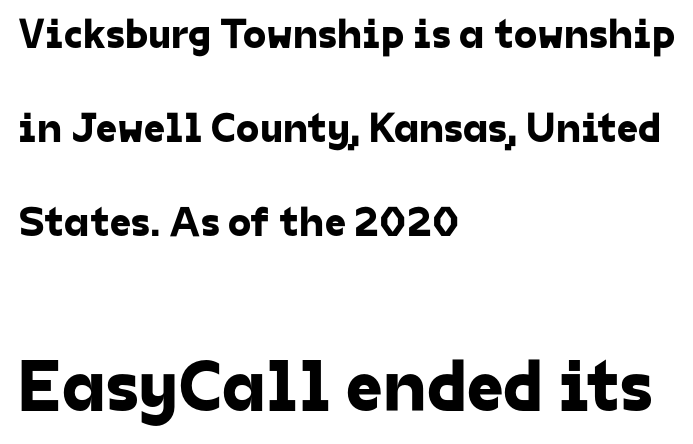
Q: Is the typeface a serif or a sans-serif typeface? A: Sans-serif.
Q: Is the text underlined? A: No.
Q: How is the paragraph aligned? A: Left-aligned.
Q: Is the spacing between letters normal or unusually wide? A: Normal.
Q: Is the spacing between lines tight, normal or loose? A: Loose.
Q: Which block of text is set in a larger size, the first (top) or the second (bottom)? A: The second (bottom) one.
Q: Width (condensed, normal, or wide)? A: Normal.
Q: Stroke contrast? A: Low.
Q: x-height? A: Medium.
Q: Monospaced? A: No.
